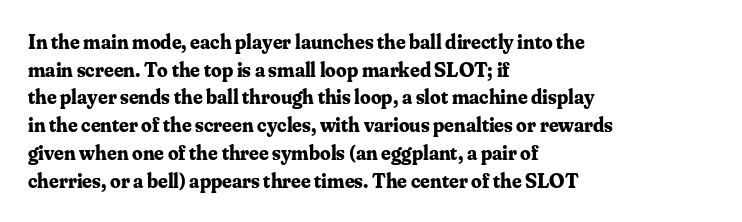
The image shows 21 px bold type, upright; set left-aligned, normal line spacing (1.32x), normal letter spacing, not underlined.
